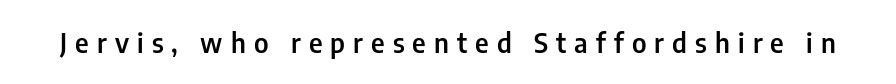
Type without underlining. Style check: upright. Short note: letters widely spaced. The glyphs have the mass of a demibold cut, below bold.
